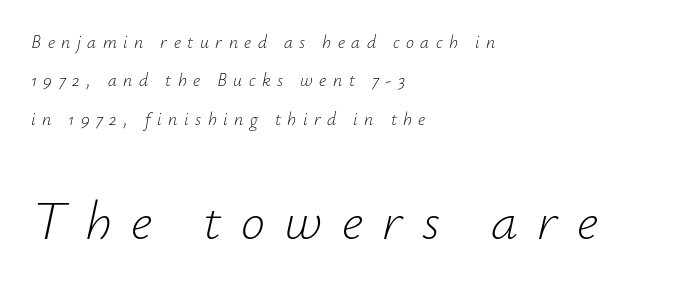
The image shows 54 px light type, italic (leaning right); set left-aligned, loose line spacing (2.13x), unusually wide letter spacing (+0.36 em), not underlined; the second (bottom) block is 3.0x larger; low stroke contrast and a small x-height.
